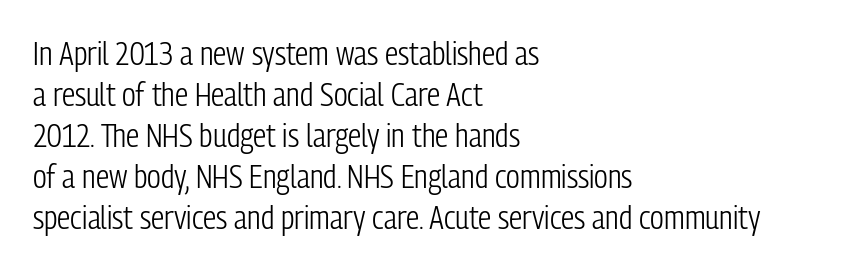
No chunkiness to these letters — they're not bold. These lines keep a tight, regular rhythm from letter to letter. The passage shown is not underscored anywhere. Every stem runs plumb, perpendicular to the baseline.
